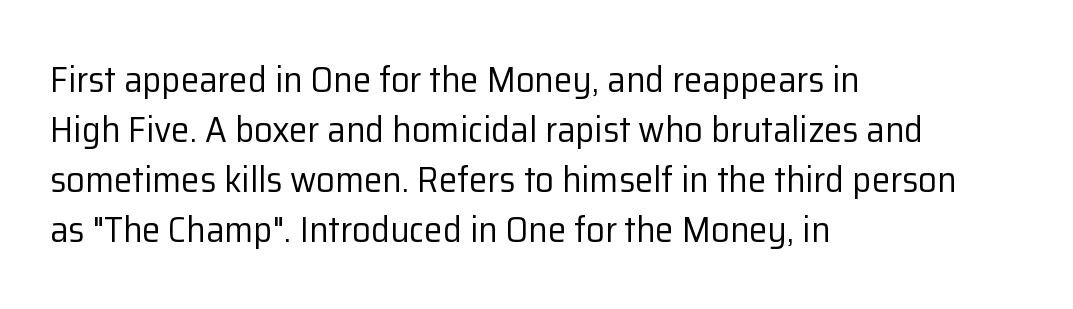
{"serif": "no", "italic": "no", "bold": "no", "weight": "regular", "width": "normal", "stroke_contrast": "low", "x_height": "medium", "monospaced": "no", "underline": "no", "align": "left", "line_spacing": "normal", "line_spacing_ratio": 1.35, "letter_spacing": "normal", "letter_spacing_em": 0.0, "glyph_px": 37}
